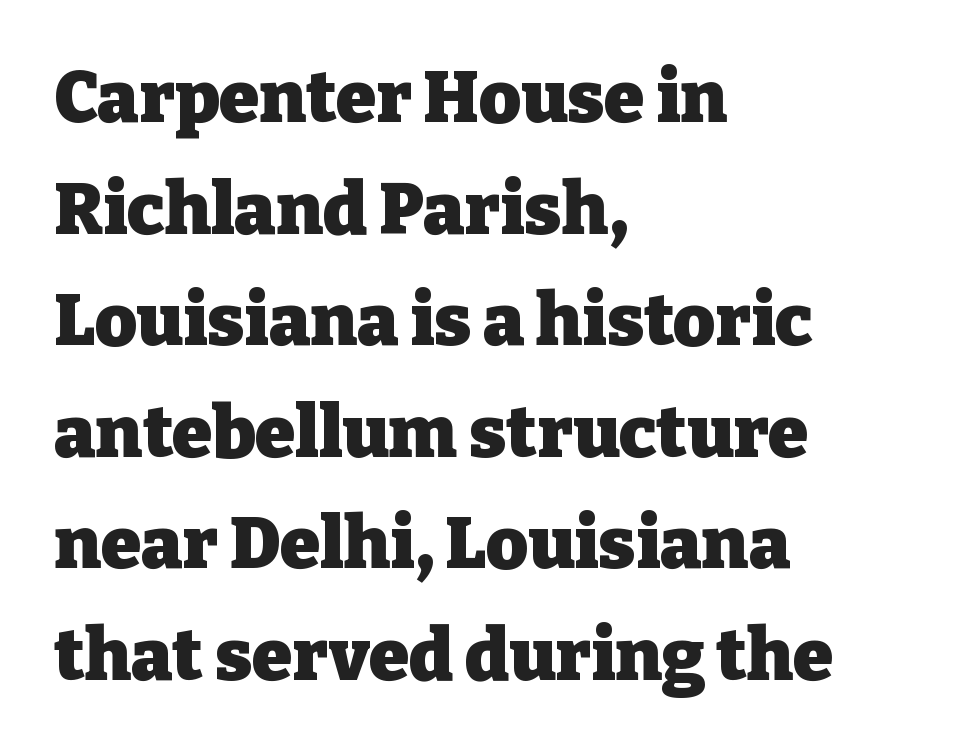
Q: Is the text bold? A: Yes.
Q: Is the text italic (slanted)? A: No, it is upright.
Q: Is the typeface a serif or a sans-serif typeface? A: Serif.
Q: Is the text underlined? A: No.
Q: How is the paragraph aligned? A: Left-aligned.
Q: Is the spacing between letters normal or unusually wide? A: Normal.
Q: Is the spacing between lines tight, normal or loose? A: Normal.
Q: Width (condensed, normal, or wide)? A: Normal.
Q: Stroke contrast? A: Low.
Q: x-height? A: Medium.
Q: Monospaced? A: No.
